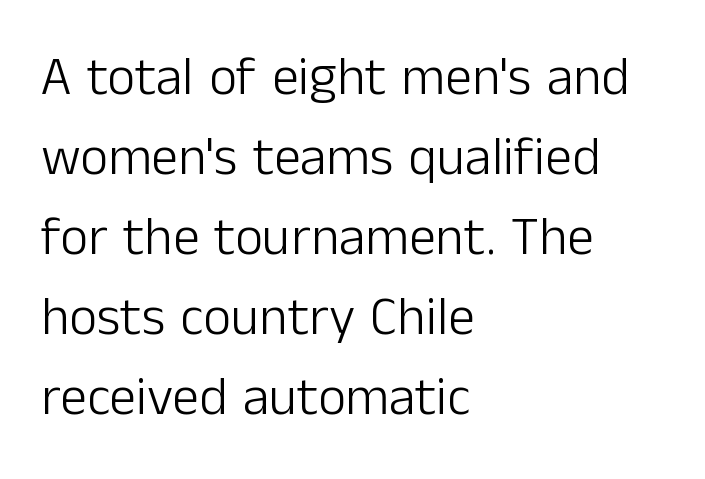
The image shows 54 px light sans-serif type, upright; set left-aligned, normal line spacing (1.48x), normal letter spacing, not underlined; low stroke contrast and a medium x-height.
